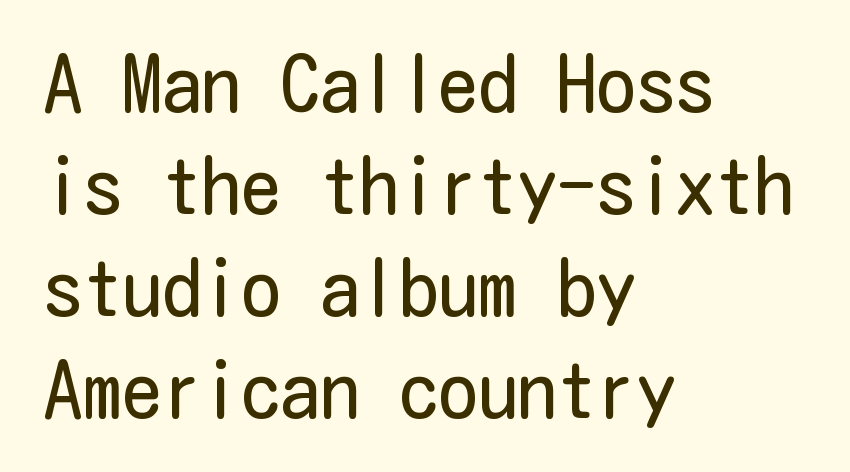
{"serif": "no", "italic": "no", "bold": "no", "weight": "regular", "width": "condensed", "stroke_contrast": "low", "x_height": "medium", "underline": "no", "align": "left", "line_spacing": "normal", "line_spacing_ratio": 1.29, "letter_spacing": "normal", "letter_spacing_em": 0.0, "glyph_px": 79}
